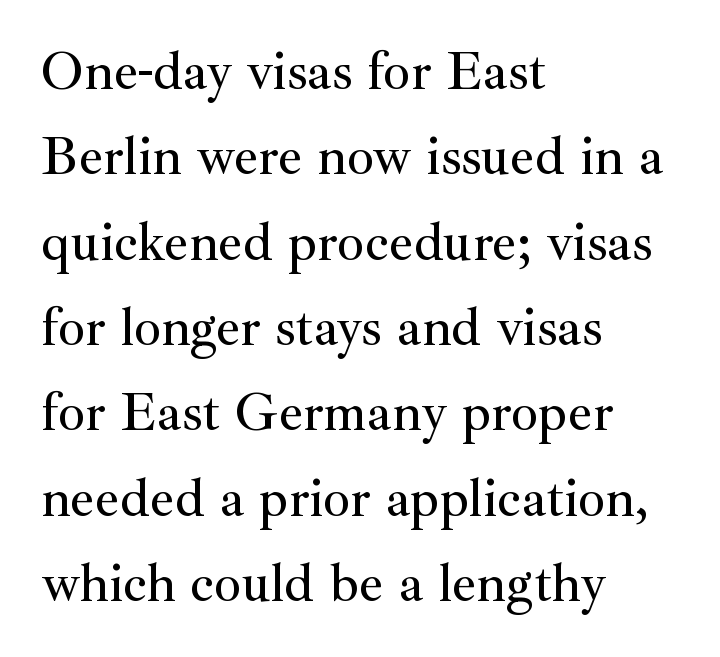
Q: Is the text italic (slanted)? A: No, it is upright.
Q: Is the typeface a serif or a sans-serif typeface? A: Serif.
Q: Is the text underlined? A: No.
Q: How is the paragraph aligned? A: Left-aligned.
Q: Is the spacing between letters normal or unusually wide? A: Normal.
Q: Is the spacing between lines tight, normal or loose? A: Normal.
Q: Width (condensed, normal, or wide)? A: Normal.
Q: Stroke contrast? A: Medium.
Q: x-height? A: Small.
Q: Monospaced? A: No.
